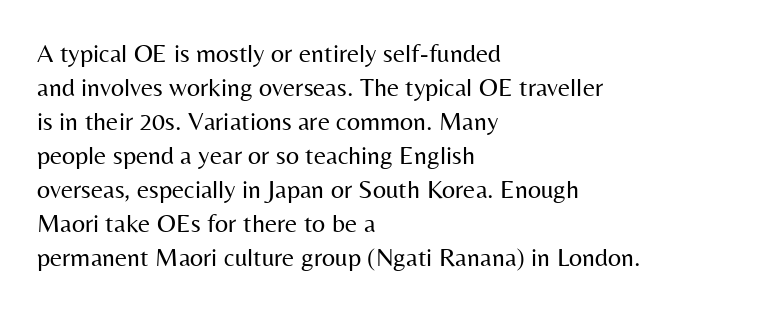
{"italic": "no", "bold": "no", "underline": "no", "align": "left", "line_spacing": "normal", "line_spacing_ratio": 1.31, "letter_spacing": "normal", "letter_spacing_em": 0.0, "glyph_px": 26}
